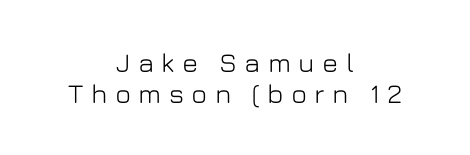
Upright lettering throughout. Rule under the text: the space is simply empty. Inter-character spacing is expanded well beyond the font's built-in metrics. Alignment: centered.
